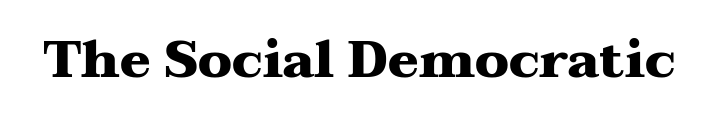
To sum up the face: it has serifs. Typesetter's note: full bold, strokes at maximum text heaviness. The font's upright variant was chosen for this text. Descender tails drop into unmarked territory. Between one letter and the next there's only the usual sliver of space. Varying glyph widths throughout — classic text-font behaviour.
